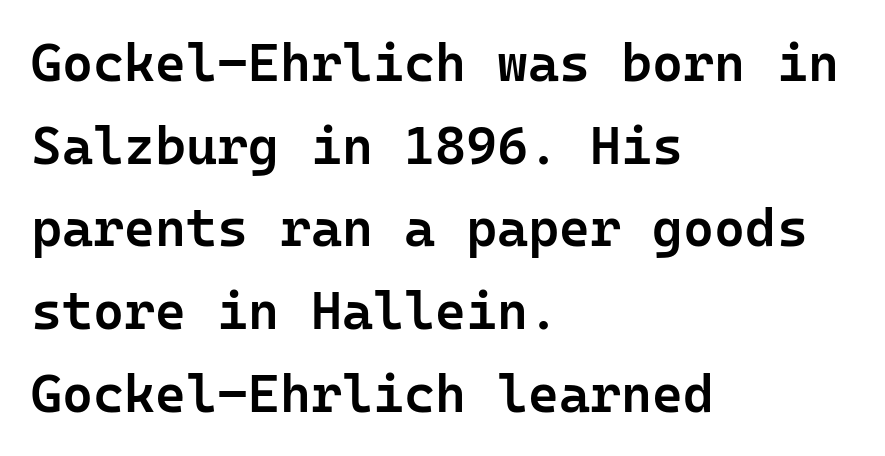
{"serif": "no", "italic": "no", "bold": "semi", "weight": "semibold", "width": "normal", "stroke_contrast": "low", "x_height": "medium", "underline": "no", "align": "left", "line_spacing": "normal", "line_spacing_ratio": 1.56, "letter_spacing": "normal", "letter_spacing_em": 0.0, "glyph_px": 53}
